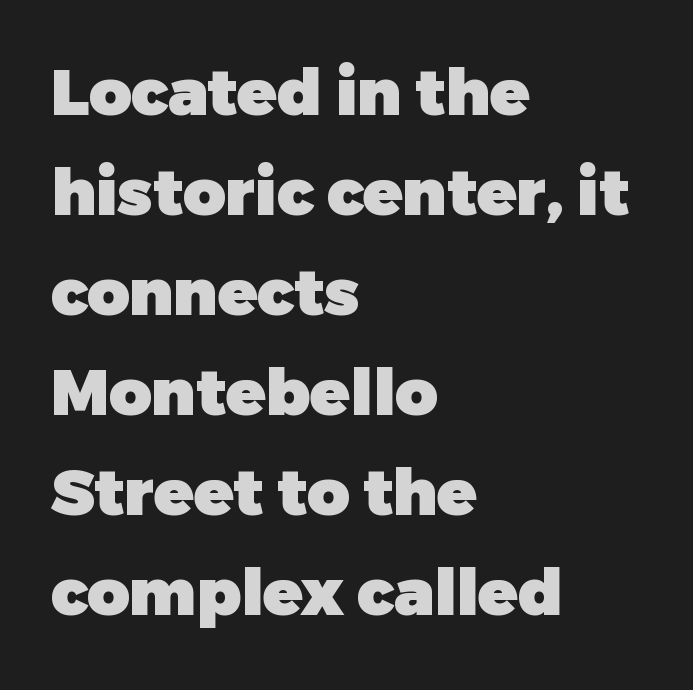
{"serif": "no", "italic": "no", "bold": "yes", "weight": "heavy", "width": "normal", "stroke_contrast": "low", "x_height": "medium", "monospaced": "no", "underline": "no", "align": "left", "line_spacing": "normal", "line_spacing_ratio": 1.54, "letter_spacing": "normal", "letter_spacing_em": 0.0, "glyph_px": 65}
